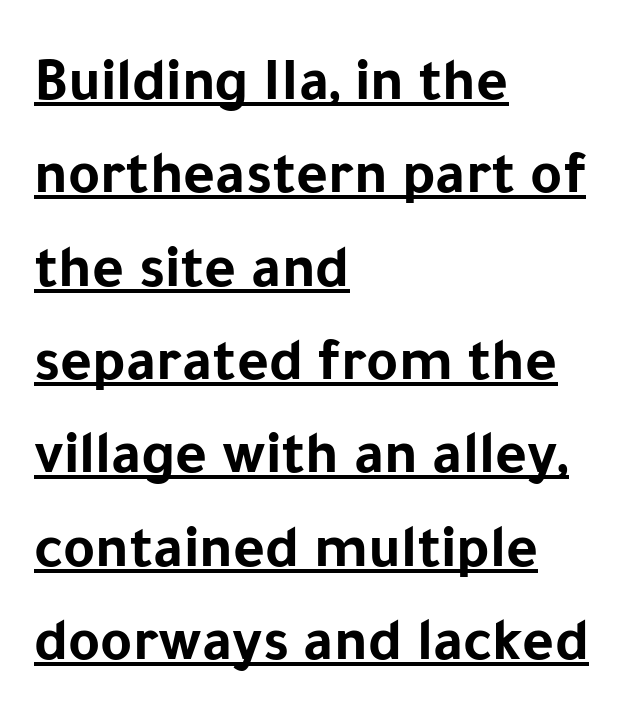
The image shows 61 px bold sans-serif type, upright; set left-aligned, normal line spacing (1.53x), normal letter spacing, underlined; low stroke contrast and a medium x-height.
